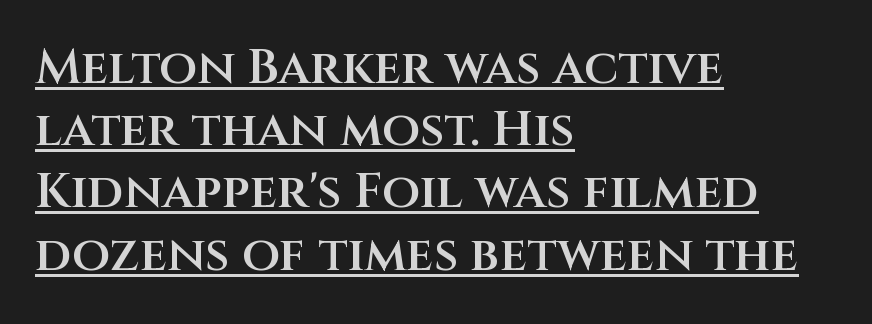
In CSS terms this would be text-align: left. Examine the stroke ends and you'll find no serifs. Does the weight exceed regular? Yes, but only to semibold. The axis of the letterforms is exactly vertical. Somebody hit Ctrl+U on this one — the words are underlined.
